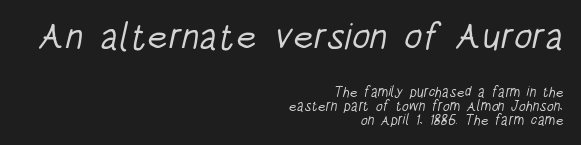
Q: Is the text bold? A: No.
Q: Is the typeface a serif or a sans-serif typeface? A: Sans-serif.
Q: Is the text underlined? A: No.
Q: How is the paragraph aligned? A: Right-aligned.
Q: Is the spacing between letters normal or unusually wide? A: Normal.
Q: Is the spacing between lines tight, normal or loose? A: Tight.
Q: Which block of text is set in a larger size, the first (top) or the second (bottom)? A: The first (top) one.
Q: Width (condensed, normal, or wide)? A: Condensed.
Q: Stroke contrast? A: Low.
Q: x-height? A: Large.
Q: Monospaced? A: No.
